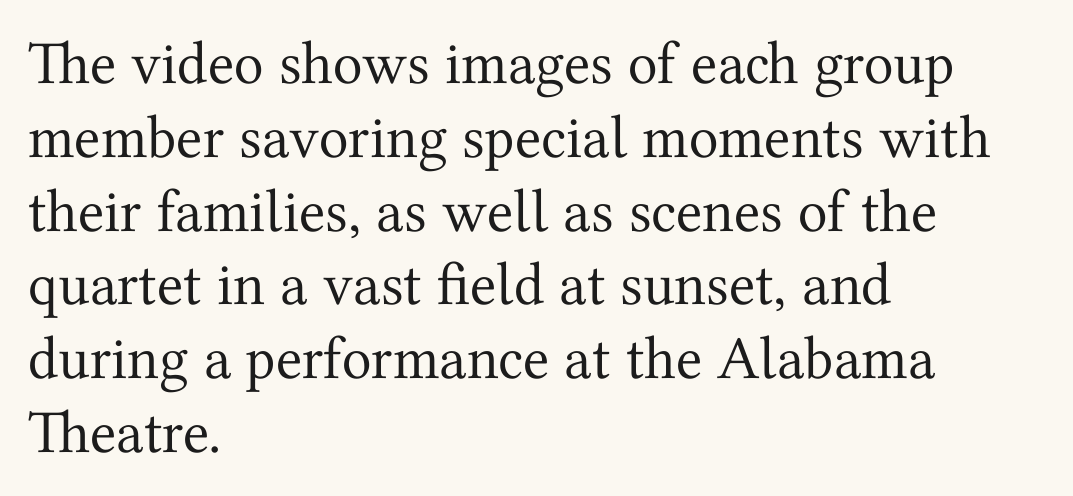
Each letter keeps its own natural width here, so spacing adapts to shape. The glyphs are unaccompanied by any horizontal stroke below them. Vertical strokes here are truly vertical. Font category for this specimen: serif. Characters follow at the spacing the type designer built in.
